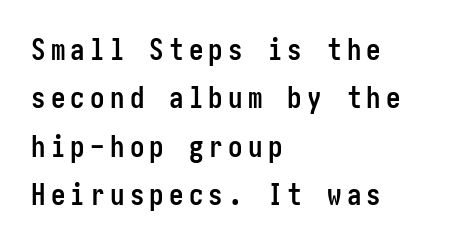
Q: Is the text bold? A: Yes.
Q: Is the text italic (slanted)? A: No, it is upright.
Q: Is the typeface a serif or a sans-serif typeface? A: Sans-serif.
Q: Is the text underlined? A: No.
Q: How is the paragraph aligned? A: Left-aligned.
Q: Is the spacing between lines tight, normal or loose? A: Normal.
Q: Width (condensed, normal, or wide)? A: Condensed.
Q: Stroke contrast? A: Low.
Q: x-height? A: Medium.
